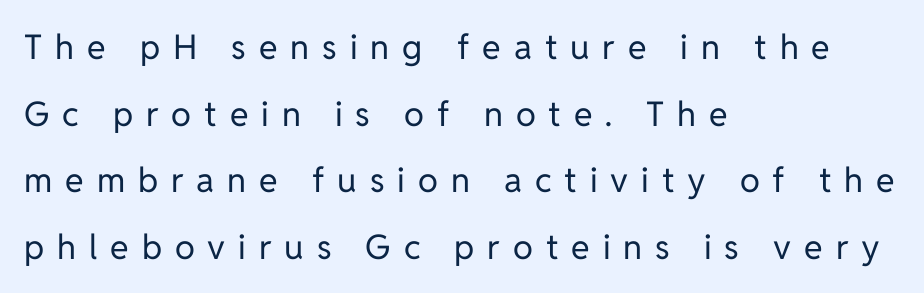
The image shows 34 px regular-weight sans-serif type, upright; set left-aligned, loose line spacing (1.96x), unusually wide letter spacing (+0.38 em), not underlined; low stroke contrast and a medium x-height.
